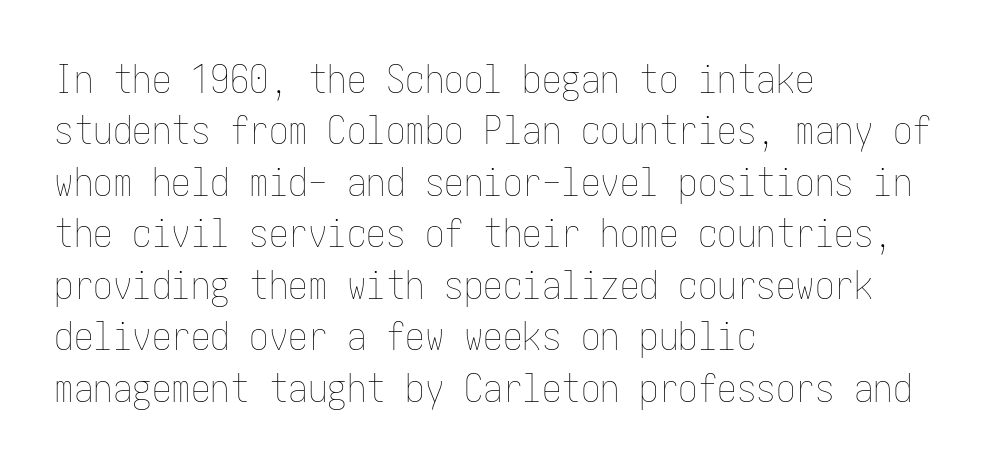
{"italic": "no", "bold": "no", "weight": "thin", "width": "condensed", "stroke_contrast": "low", "x_height": "medium", "underline": "no", "align": "left", "line_spacing": "normal", "line_spacing_ratio": 1.32, "letter_spacing": "normal", "letter_spacing_em": 0.0, "glyph_px": 39}
